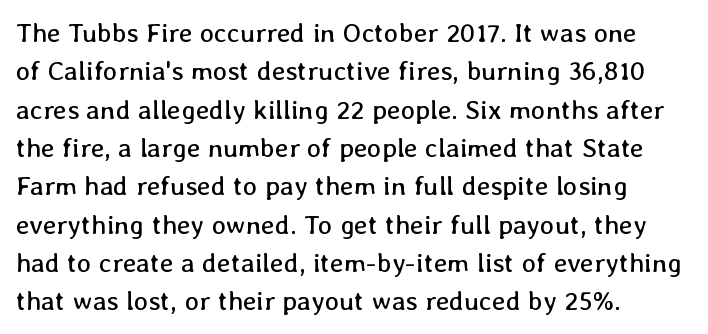
Q: Is the text bold? A: No.
Q: Is the text italic (slanted)? A: No, it is upright.
Q: Is the text underlined? A: No.
Q: How is the paragraph aligned? A: Left-aligned.
Q: Is the spacing between letters normal or unusually wide? A: Normal.
Q: Is the spacing between lines tight, normal or loose? A: Normal.
